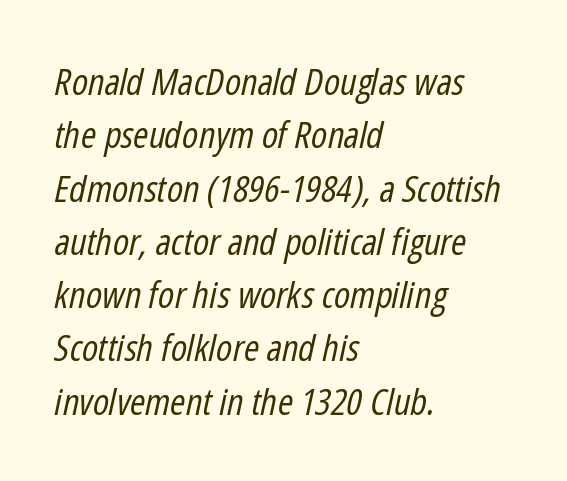
The image shows 37 px regular-weight, condensed type, italic (leaning right); set left-aligned, normal line spacing (1.44x), normal letter spacing, not underlined; low stroke contrast and a medium x-height.
